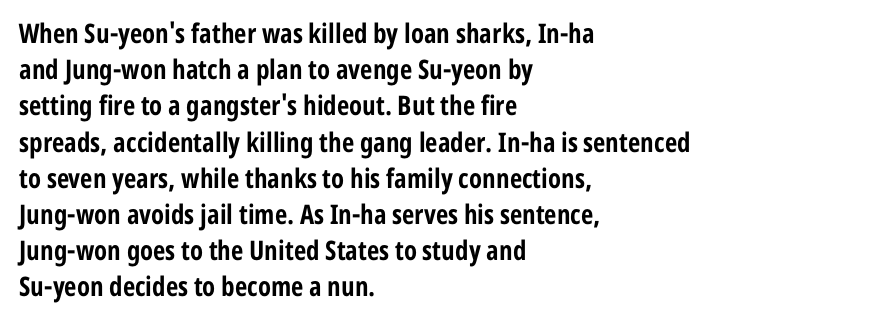
Q: Is the text bold? A: Yes.
Q: Is the text italic (slanted)? A: No, it is upright.
Q: Is the text underlined? A: No.
Q: How is the paragraph aligned? A: Left-aligned.
Q: Is the spacing between letters normal or unusually wide? A: Normal.
Q: Is the spacing between lines tight, normal or loose? A: Normal.
